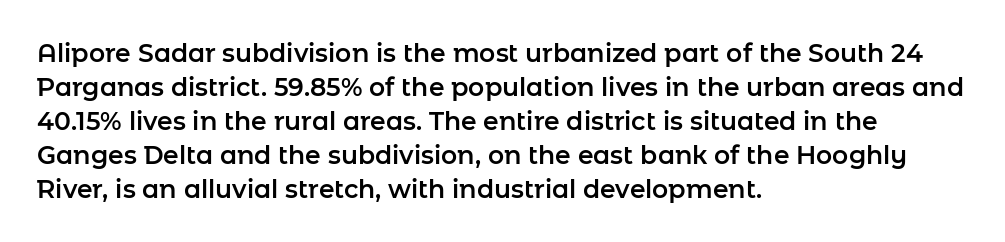
{"italic": "no", "underline": "no", "align": "left", "line_spacing": "normal", "line_spacing_ratio": 1.36, "letter_spacing": "normal", "letter_spacing_em": 0.0, "glyph_px": 25}
